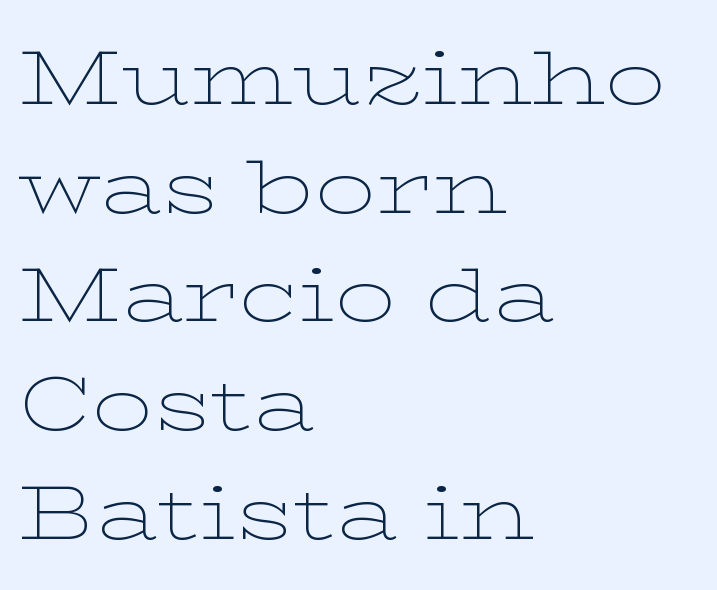
Serif or sans? Serif — the stroke terminals have little feet. In terms of leading, this rendering sits right in the middle. The face used here is proportionally spaced, like ordinary book or web type. Honestly, the letter spacing is just normal — you wouldn't notice it. The weight would be labelled regular, book, light, or lighter still. The space directly below the letters is spotless.
